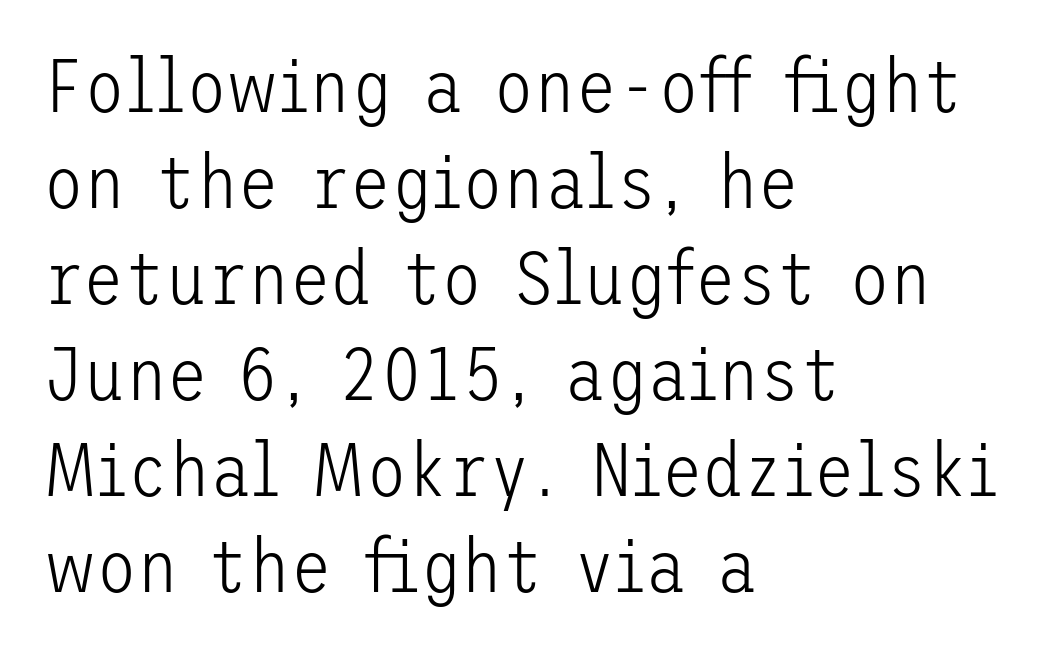
{"serif": "no", "italic": "no", "bold": "no", "weight": "light", "width": "normal", "stroke_contrast": "low", "x_height": "medium", "underline": "no", "align": "left", "line_spacing": "normal", "line_spacing_ratio": 1.28, "letter_spacing": "normal", "letter_spacing_em": 0.0, "glyph_px": 75}
